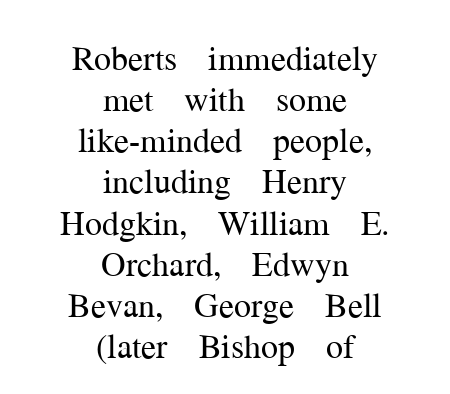
The typeface has the unassuming heft of standard copy or less. The text block is weighted toward neither margin, spreading evenly from the middle. You could call the tracking neutral — neither tight nor loose. You can tell from the footed stems that serif type was used. The strip under each line holds only bare page.
